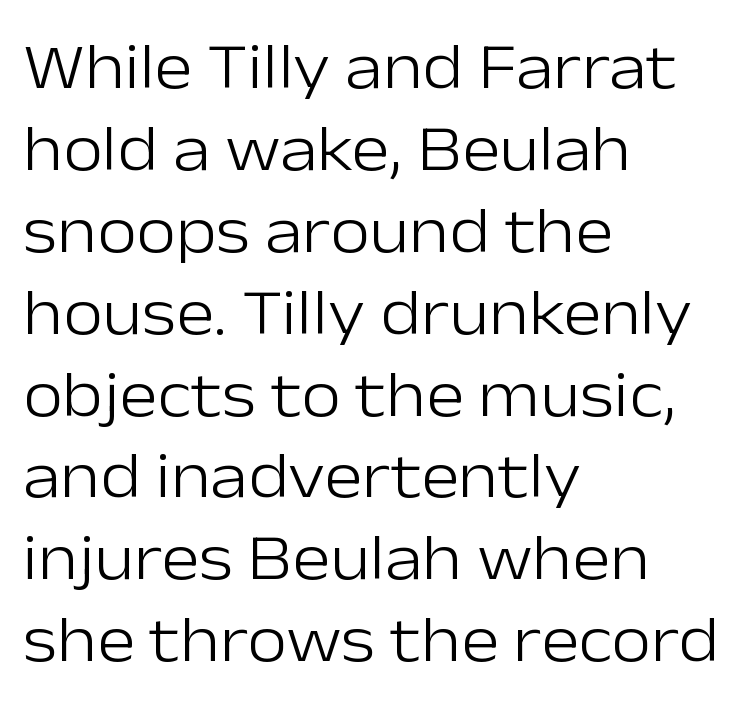
These lines are rendered in a variable-pitch font. Nothing sits at the stroke ends, so this counts as sans-serif. Check the space under the baseline: it is left empty. Upright lettering throughout.
